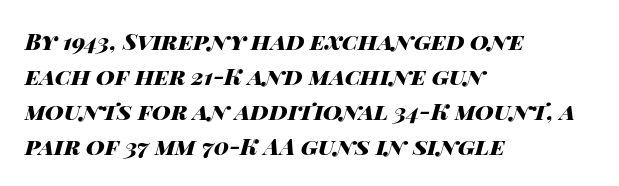
Q: Is the text bold? A: Yes.
Q: Is the text italic (slanted)? A: Yes, it leans right by about 14 degrees.
Q: Is the text underlined? A: No.
Q: How is the paragraph aligned? A: Left-aligned.
Q: Is the spacing between letters normal or unusually wide? A: Normal.
Q: Is the spacing between lines tight, normal or loose? A: Normal.
